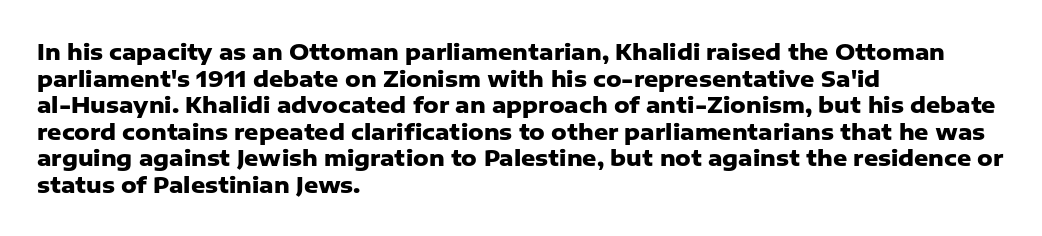
Which margin do the lines hug? The left one — the right edge is uneven. Weight check: bold — yes, fully. Tracking here is standard; glyphs follow each other at the usual distance. Unlike italic type, these characters show no tilt at all. Just letters on the line, the space beneath them empty.
